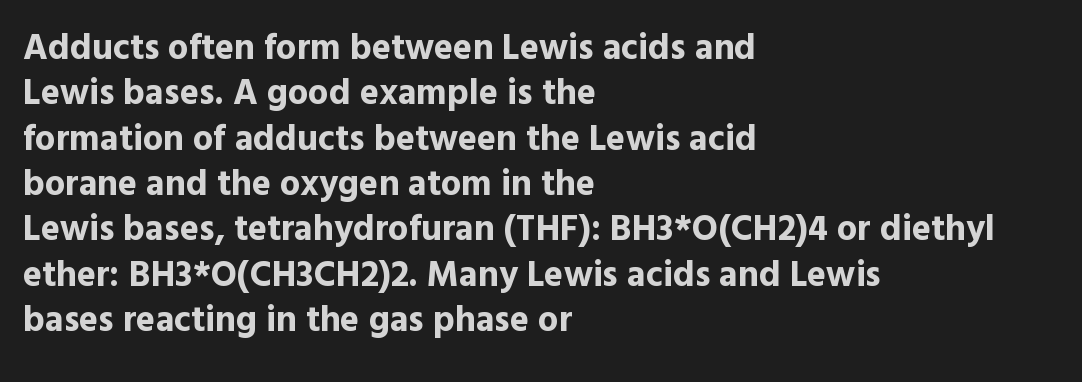
The image shows 36 px bold sans-serif type, upright; set left-aligned, normal line spacing (1.26x), normal letter spacing, not underlined; a medium x-height.
